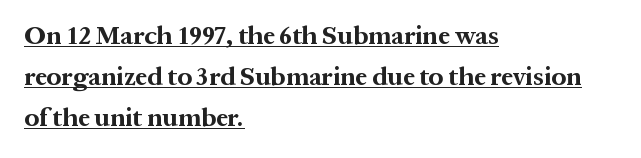
Q: Is the text bold? A: Yes.
Q: Is the text italic (slanted)? A: No, it is upright.
Q: Is the text underlined? A: Yes.
Q: How is the paragraph aligned? A: Left-aligned.
Q: Is the spacing between letters normal or unusually wide? A: Normal.
Q: Is the spacing between lines tight, normal or loose? A: Normal.
